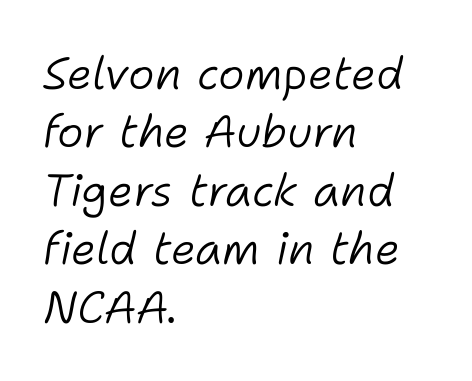
{"italic": "yes", "lean": "right", "slant_degrees": 11, "bold": "no", "weight": "light", "width": "normal", "stroke_contrast": "low", "x_height": "medium", "monospaced": "no", "underline": "no", "align": "left", "line_spacing": "normal", "line_spacing_ratio": 1.3, "letter_spacing": "normal", "letter_spacing_em": 0.0, "glyph_px": 45}
